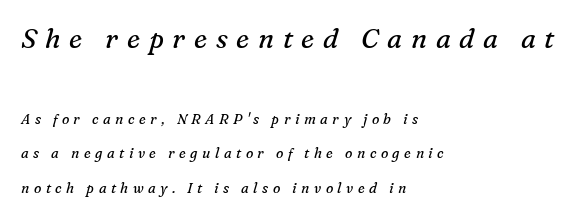
The strip under each line holds only bare page. The typography opts for an oblique posture over an upright one. Typeset ragged right — the left edge is the straight one. The letters in the upper block stand taller than those in the block below.
